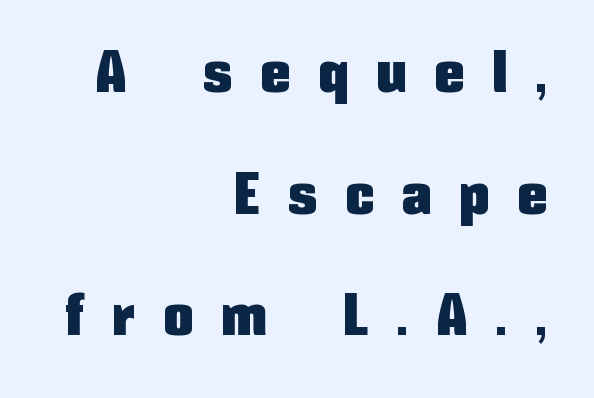
{"serif": "no", "italic": "no", "width": "condensed", "stroke_contrast": "low", "x_height": "medium", "monospaced": "no", "underline": "no", "align": "right", "line_spacing": "loose", "line_spacing_ratio": 2.06, "letter_spacing": "wide", "letter_spacing_em": 0.49, "glyph_px": 59}
